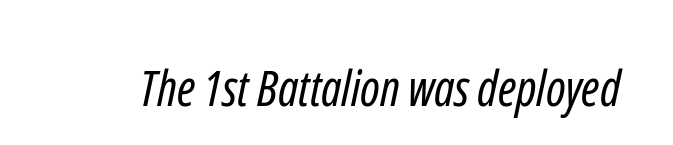
In terms of letterspacing, this is plain default setting. A typesetter would call this proportional, since set widths differ per character. Nothing sits at the stroke ends, so this counts as sans-serif. The passage shown is not bold in any degree. Check under the words: just untouched page.
